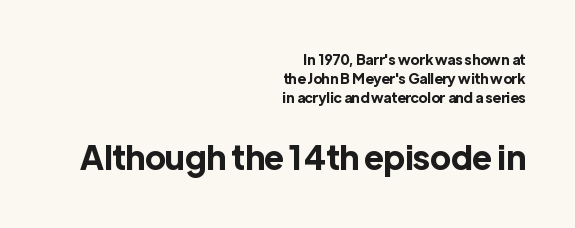
{"serif": "no", "italic": "no", "bold": "yes", "weight": "bold", "width": "normal", "x_height": "medium", "monospaced": "no", "underline": "no", "align": "right", "line_spacing": "normal", "line_spacing_ratio": 1.37, "letter_spacing": "normal", "letter_spacing_em": 0.0, "larger_block": "second", "size_ratio": 2.36, "glyph_px": 33}
